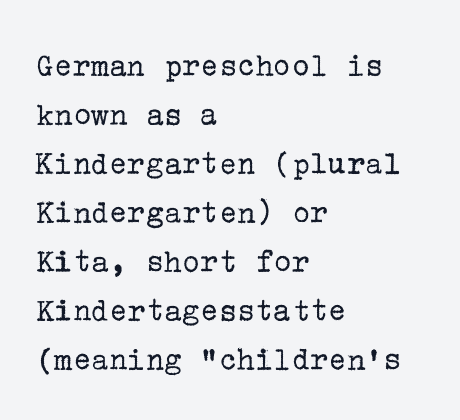
Each row of text sits above clean, open space. To sum up the face: it has serifs. These lines keep a tight, regular rhythm from letter to letter. Notice how the passage keeps a crisp vertical edge on the left only.
